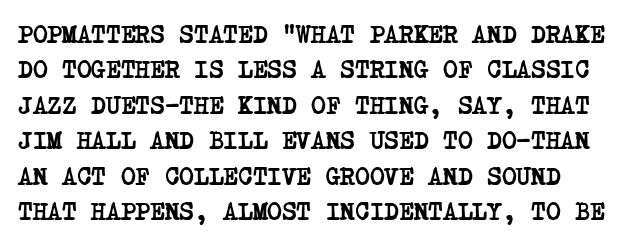
{"bold": "yes", "underline": "no", "line_spacing": "normal", "line_spacing_ratio": 1.42, "letter_spacing": "normal", "letter_spacing_em": 0.0, "glyph_px": 25}
